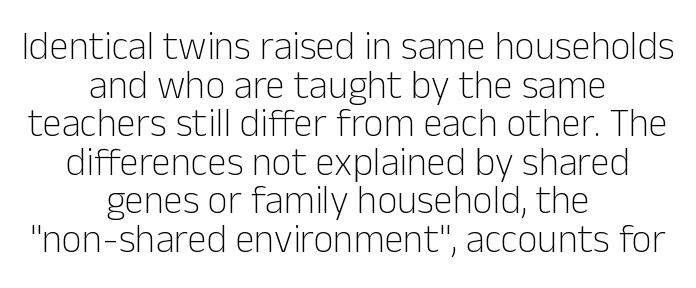
Each letter's strokes conclude bluntly, with no projecting serifs. Heft: none added — not bold. Note the varied advance widths — an 'i' is clearly narrower than an 'm'. This rendering uses center alignment, leaving both contours irregular but symmetric. One glance says dense: line gaps are narrower than usual.
